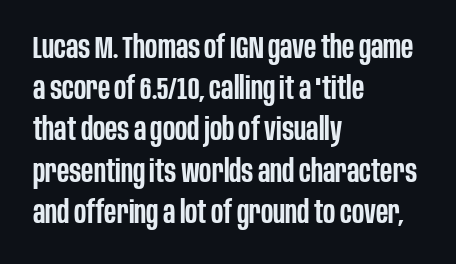
{"serif": "no", "italic": "no", "bold": "semi", "weight": "semibold", "width": "condensed", "stroke_contrast": "low", "x_height": "large", "monospaced": "no", "underline": "no", "align": "left", "line_spacing": "normal", "line_spacing_ratio": 1.33, "letter_spacing": "normal", "letter_spacing_em": 0.0, "glyph_px": 31}
